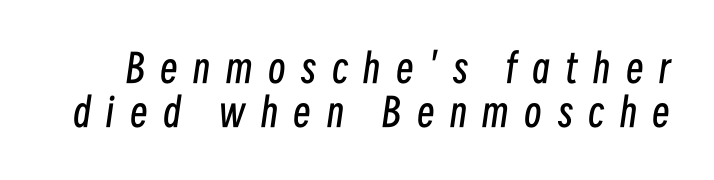
{"italic": "yes", "lean": "right", "slant_degrees": 8, "bold": "no", "weight": "regular", "width": "condensed", "stroke_contrast": "low", "x_height": "medium", "monospaced": "no", "underline": "no", "line_spacing": "tight", "line_spacing_ratio": 1.14, "letter_spacing": "wide", "letter_spacing_em": 0.4, "glyph_px": 39}
